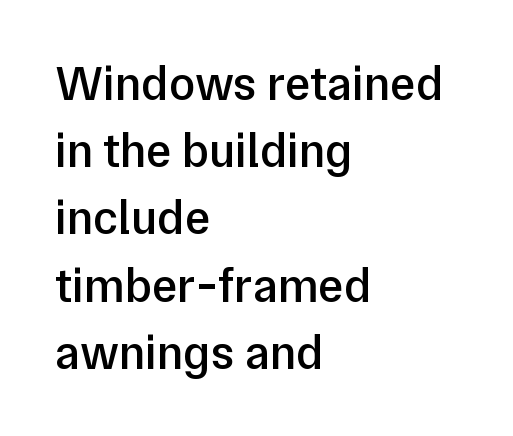
{"serif": "no", "italic": "no", "bold": "semi", "weight": "semibold", "width": "normal", "stroke_contrast": "low", "x_height": "medium", "monospaced": "no", "underline": "no", "align": "left", "line_spacing": "normal", "line_spacing_ratio": 1.4, "letter_spacing": "normal", "letter_spacing_em": 0.0, "glyph_px": 48}
